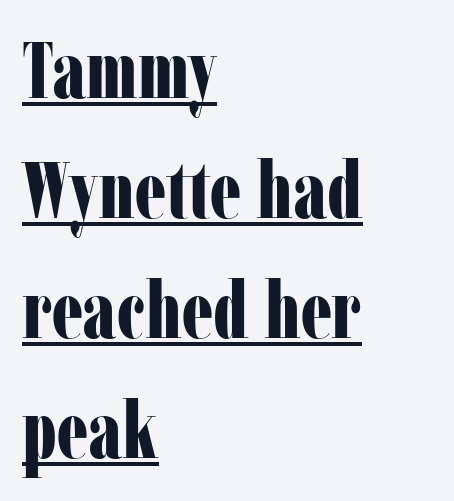
This rendering employs a face with finishing strokes, i.e., a serif. The lines are quadded left. Beneath each row of characters lies a ruled line. These lines sit exactly where default settings would place them. Is this a fixed-width face? No — the glyphs have proportional, varying widths.
